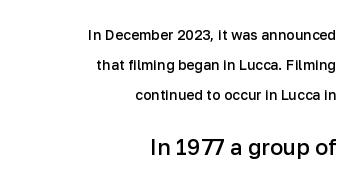
Q: Is the text bold? A: Semi-bold.
Q: Is the text italic (slanted)? A: No, it is upright.
Q: Is the text underlined? A: No.
Q: How is the paragraph aligned? A: Right-aligned.
Q: Is the spacing between letters normal or unusually wide? A: Normal.
Q: Is the spacing between lines tight, normal or loose? A: Loose.
Q: Which block of text is set in a larger size, the first (top) or the second (bottom)? A: The second (bottom) one.
